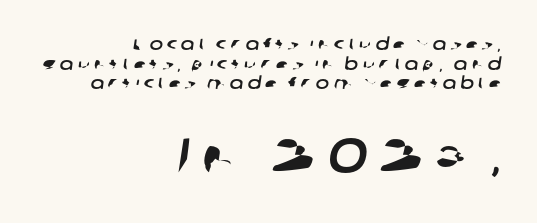
{"serif": "no", "width": "wide", "stroke_contrast": "low", "x_height": "medium", "monospaced": "no", "underline": "no", "align": "right", "line_spacing_ratio": 1.23, "letter_spacing": "wide", "letter_spacing_em": 0.26, "larger_block": "second", "size_ratio": 3.06, "glyph_px": 49}
